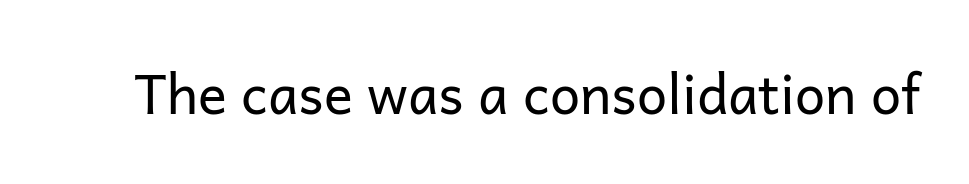
Q: Is the text bold? A: No.
Q: Is the text italic (slanted)? A: No, it is upright.
Q: Is the typeface a serif or a sans-serif typeface? A: Sans-serif.
Q: Is the text underlined? A: No.
Q: Is the spacing between letters normal or unusually wide? A: Normal.
Q: Width (condensed, normal, or wide)? A: Normal.
Q: Stroke contrast? A: Low.
Q: x-height? A: Medium.
Q: Monospaced? A: No.
